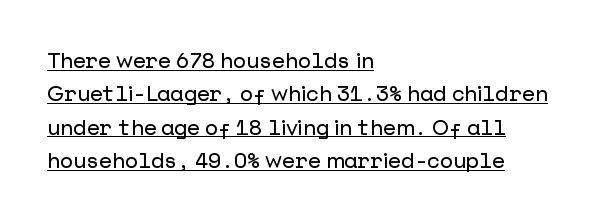
Q: Is the text italic (slanted)? A: No, it is upright.
Q: Is the text underlined? A: Yes.
Q: How is the paragraph aligned? A: Left-aligned.
Q: Is the spacing between letters normal or unusually wide? A: Normal.
Q: Is the spacing between lines tight, normal or loose? A: Normal.
